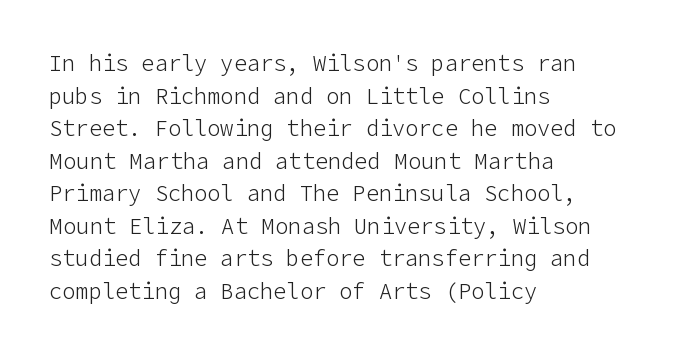
Q: Is the text bold? A: No.
Q: Is the text italic (slanted)? A: No, it is upright.
Q: Is the text underlined? A: No.
Q: How is the paragraph aligned? A: Left-aligned.
Q: Is the spacing between letters normal or unusually wide? A: Normal.
Q: Is the spacing between lines tight, normal or loose? A: Normal.
